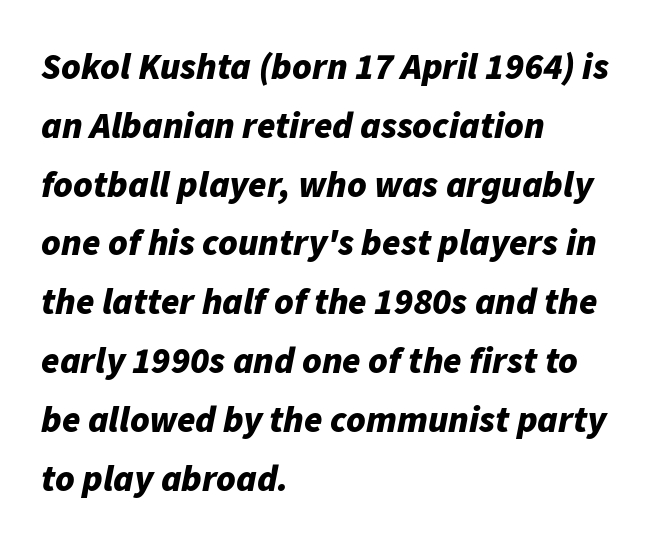
Q: Is the text bold? A: Yes.
Q: Is the text italic (slanted)? A: Yes, it leans right by about 11 degrees.
Q: Is the text underlined? A: No.
Q: How is the paragraph aligned? A: Left-aligned.
Q: Is the spacing between letters normal or unusually wide? A: Normal.
Q: Is the spacing between lines tight, normal or loose? A: Normal.
Q: Width (condensed, normal, or wide)? A: Normal.
Q: Stroke contrast? A: Low.
Q: x-height? A: Medium.
Q: Monospaced? A: No.
